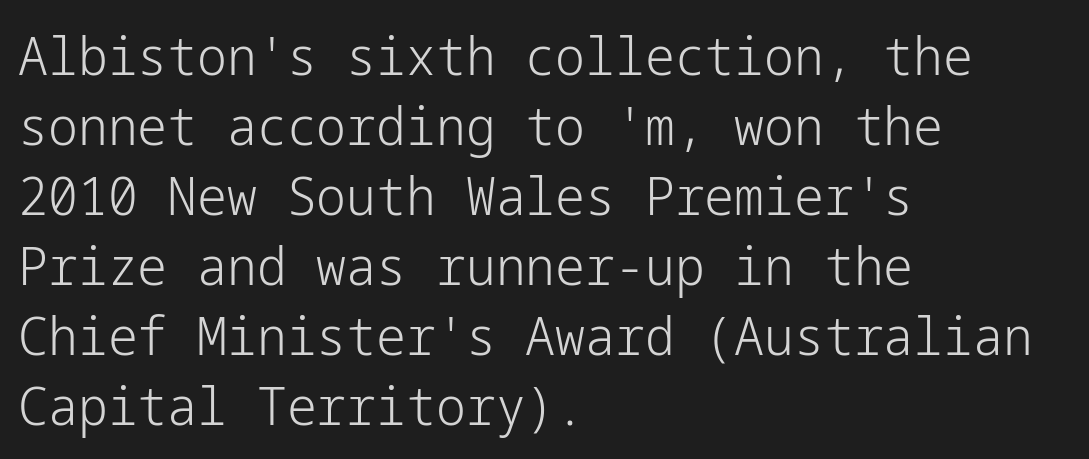
{"serif": "no", "italic": "no", "bold": "no", "weight": "light", "width": "normal", "stroke_contrast": "low", "x_height": "medium", "underline": "no", "align": "left", "line_spacing": "normal", "line_spacing_ratio": 1.32, "letter_spacing": "normal", "letter_spacing_em": 0.0, "glyph_px": 53}
